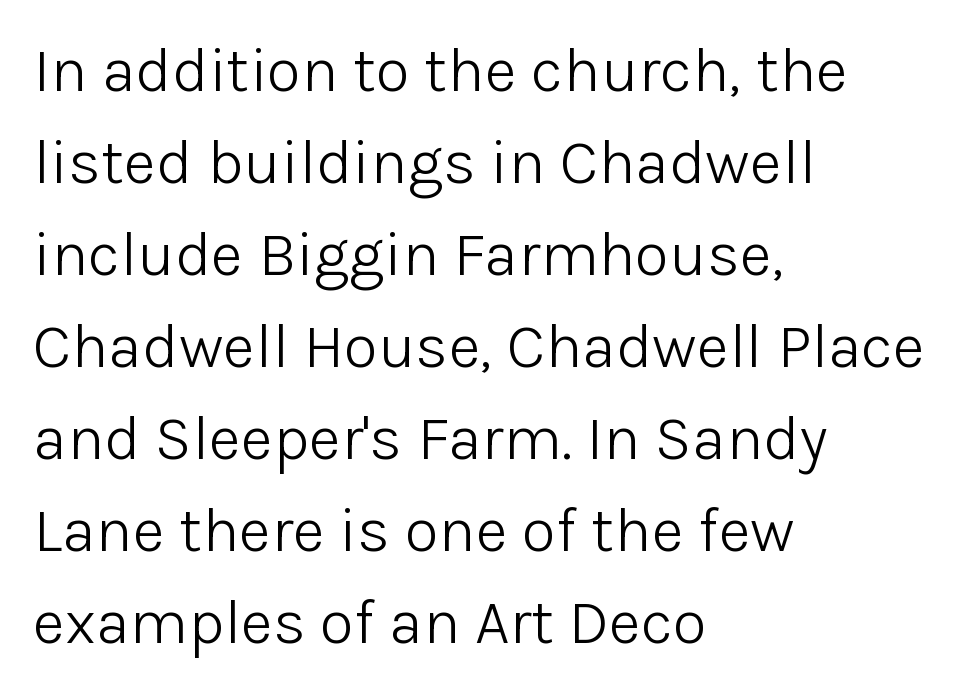
No chunkiness to these letters — they're not bold. Proportional: the letters do not fall into vertical columns. Posture: upright roman. The passage is arranged the way most books set body copy — flush left. This sample uses plain, unmodified letter spacing. Nobody drew a line under any word here.
